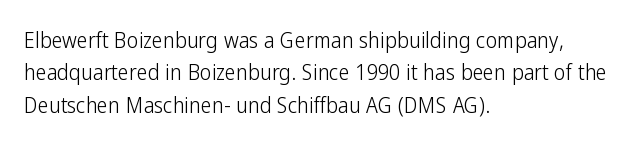
Q: Is the text bold? A: No.
Q: Is the text italic (slanted)? A: No, it is upright.
Q: Is the text underlined? A: No.
Q: How is the paragraph aligned? A: Left-aligned.
Q: Is the spacing between letters normal or unusually wide? A: Normal.
Q: Is the spacing between lines tight, normal or loose? A: Normal.
